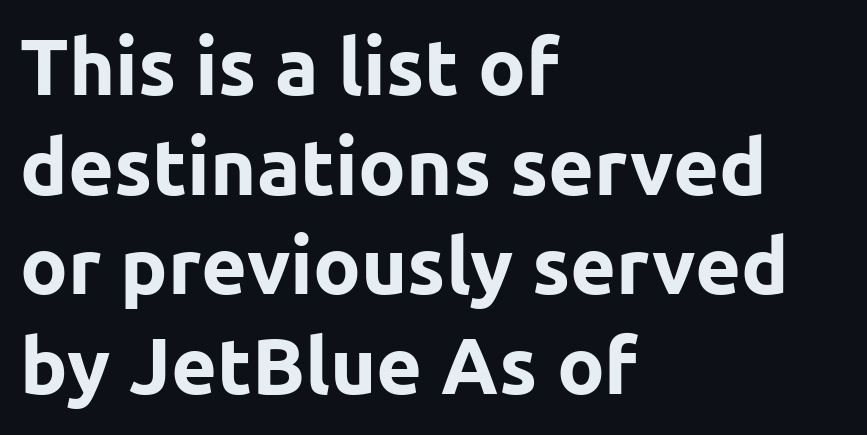
{"serif": "no", "italic": "no", "bold": "yes", "weight": "bold", "width": "normal", "stroke_contrast": "low", "x_height": "medium", "monospaced": "no", "underline": "no", "align": "left", "line_spacing": "normal", "line_spacing_ratio": 1.26, "letter_spacing": "normal", "letter_spacing_em": 0.0, "glyph_px": 79}
